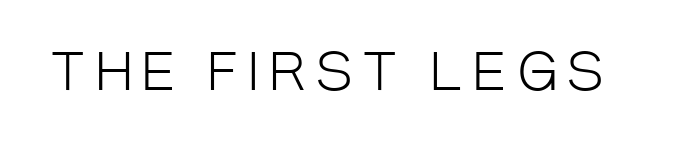
The strokes are not fattened; the text isn't bold. The passage shown is typed in a proportional face where columns would drift. Tracking value appears strongly positive — letters spread wide. In terms of posture, this sample is upright. Note: no serifs on the glyphs.
